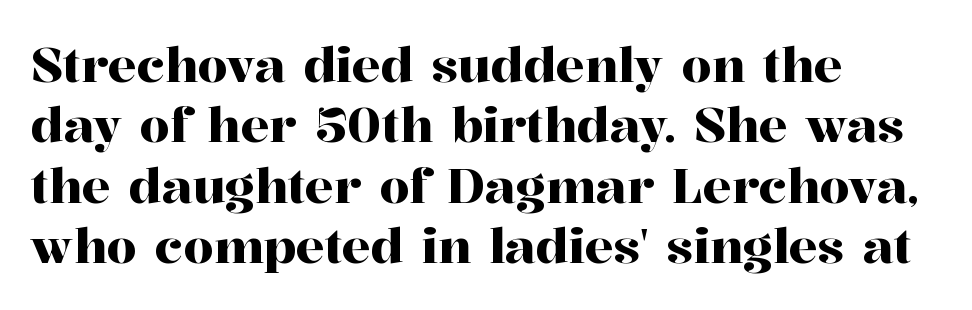
The zone under the glyphs is completely vacant. Serif or sans? Serif — the stroke terminals have little feet. A typesetter would call this proportional, since set widths differ per character. Whoever set this chose a conventional vertical rhythm.
